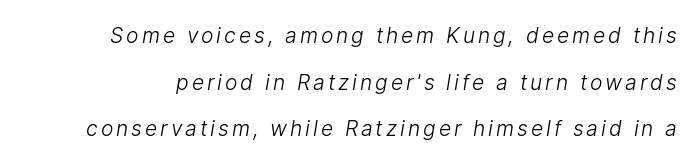
Stems here are at most as thick as an everyday book face. Baseline-to-baseline distance is far greater than the letter height. Has an underline been added? It has not.
